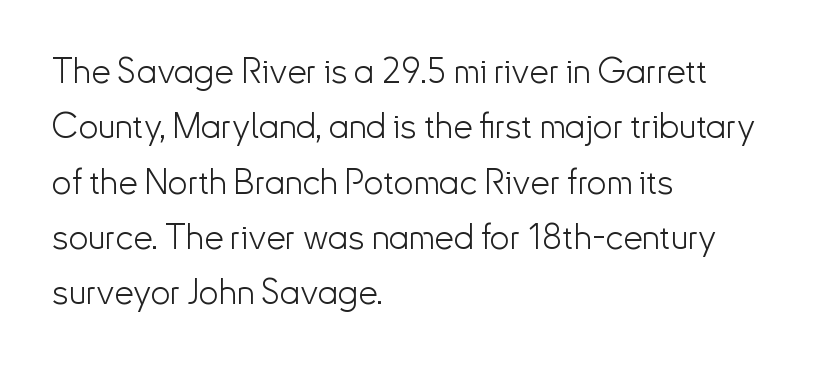
It's the straight-up-and-down kind of type. The string is rendered with underlining switched off. Stems and bowls with no extra thickness — not bold. Observe the absence of serifs on each vertical stroke in this sample.
